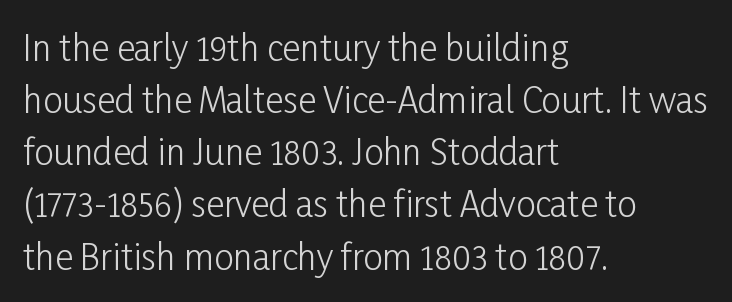
The image shows 35 px light, condensed sans-serif type, upright; set left-aligned, normal line spacing (1.49x), normal letter spacing, not underlined; low stroke contrast and a medium x-height.
